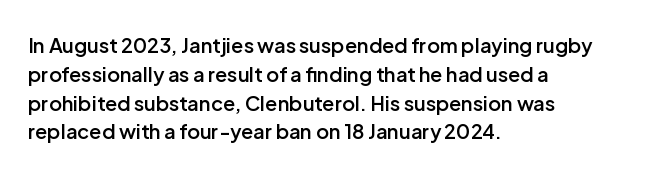
Q: Is the text bold? A: Semi-bold.
Q: Is the text italic (slanted)? A: No, it is upright.
Q: Is the text underlined? A: No.
Q: How is the paragraph aligned? A: Left-aligned.
Q: Is the spacing between letters normal or unusually wide? A: Normal.
Q: Is the spacing between lines tight, normal or loose? A: Normal.
